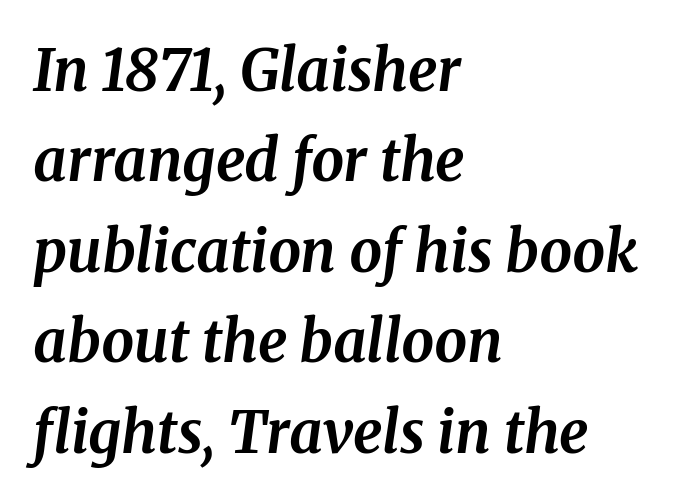
The type is set solid horizontally, with unmodified tracking. Short and long lines alike share a common starting point at left. Students, observe: this is what conventionally led text looks like. Notice how thick the strokes are: this is what a full bold looks like. This is serif lettering, the kind often seen in printed books. Do the characters align in a grid? No, the font is proportional.
